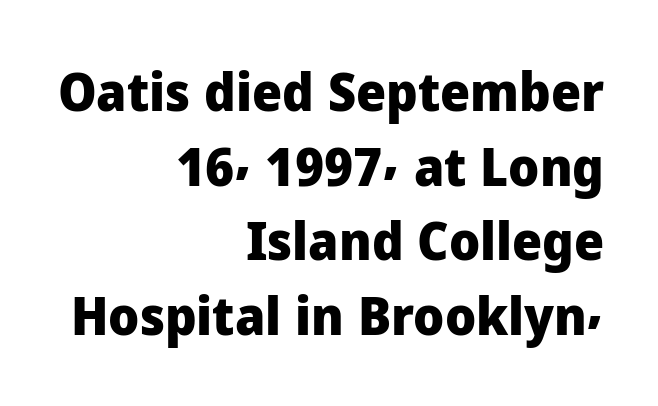
Proportional: the letters do not fall into vertical columns. Unmarked baselines from the first word to the last. Classification — sans serif. The block of text has a typical density, with ordinary space between rows. The paragraph shown leans on its right margin. The letters stand straight up with perfectly vertical stems.
